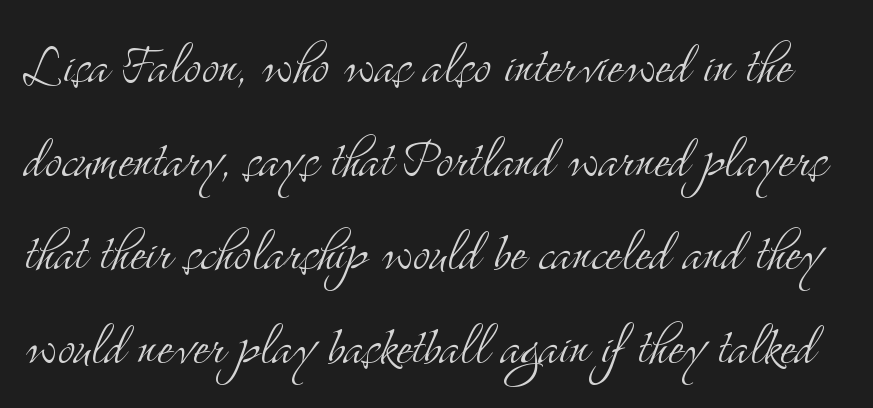
{"serif": "yes", "bold": "no", "weight": "light", "width": "condensed", "stroke_contrast": "medium", "x_height": "small", "monospaced": "no", "underline": "no", "line_spacing": "normal", "line_spacing_ratio": 1.44, "letter_spacing": "normal", "letter_spacing_em": 0.0, "glyph_px": 65}
